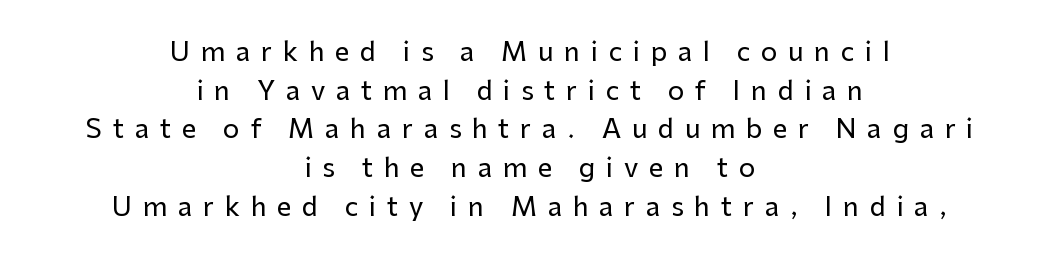
The image shows 26 px text type, upright; set centered, normal line spacing (1.49x), unusually wide letter spacing (+0.41 em), not underlined.
